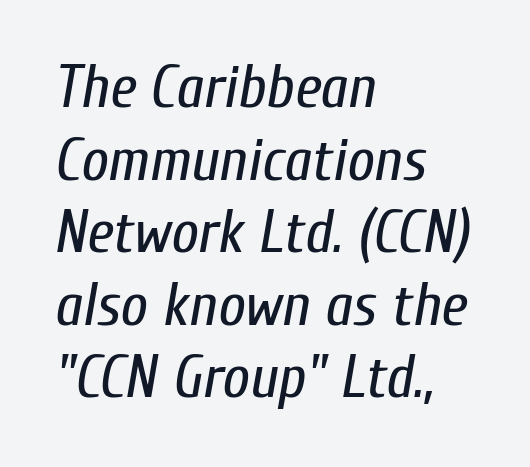
{"italic": "yes", "lean": "right", "slant_degrees": 10, "bold": "no", "weight": "regular", "width": "condensed", "stroke_contrast": "low", "x_height": "medium", "monospaced": "no", "underline": "no", "align": "left", "line_spacing_ratio": 1.21, "letter_spacing": "normal", "letter_spacing_em": 0.0, "glyph_px": 60}
